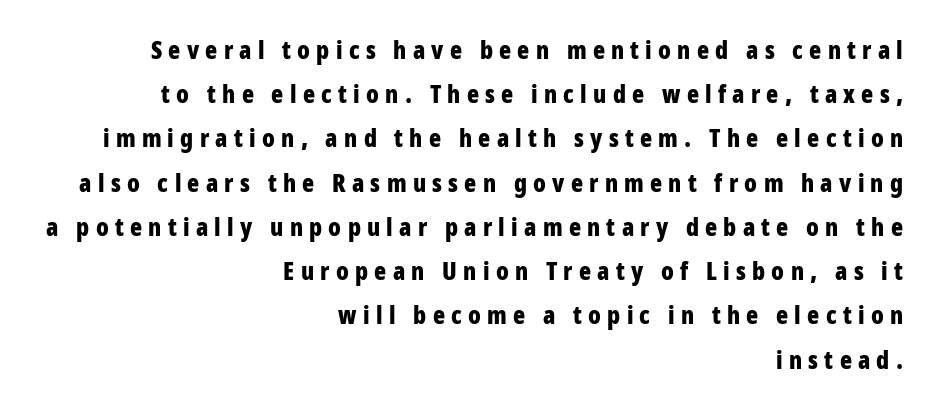
Visually the block forms a straight wall on the right and a jagged coastline on the left. Caption: bold face, heavy strokes. The strip under each line holds only bare page. The line texture is sparse and dotted thanks to wide tracking. No italicization has been applied; the sample stays upright.
